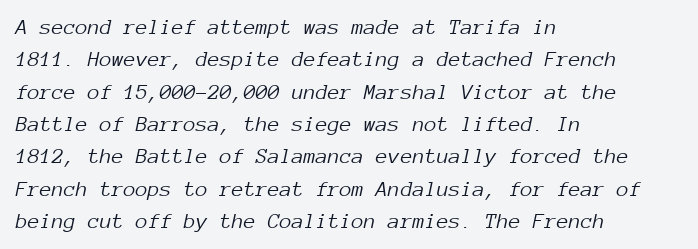
Q: Is the text bold? A: No.
Q: Is the text italic (slanted)? A: Yes, it leans right by about 12 degrees.
Q: Is the text underlined? A: No.
Q: How is the paragraph aligned? A: Left-aligned.
Q: Is the spacing between letters normal or unusually wide? A: Normal.
Q: Is the spacing between lines tight, normal or loose? A: Normal.
